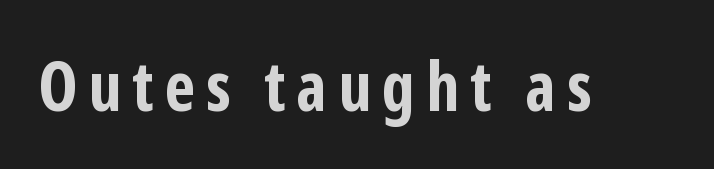
The letters stand straight up with perfectly vertical stems. The typeface chosen for these lines omits serifs. Plain, unruled lines of type. Here the designer chose a conventional face with non-uniform glyph widths. The font is running at its bold setting.
